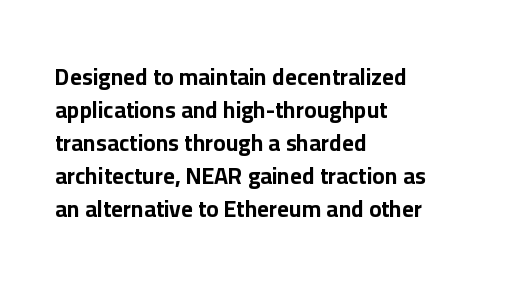
Q: Is the text bold? A: Yes.
Q: Is the text italic (slanted)? A: No, it is upright.
Q: Is the text underlined? A: No.
Q: How is the paragraph aligned? A: Left-aligned.
Q: Is the spacing between letters normal or unusually wide? A: Normal.
Q: Is the spacing between lines tight, normal or loose? A: Normal.
